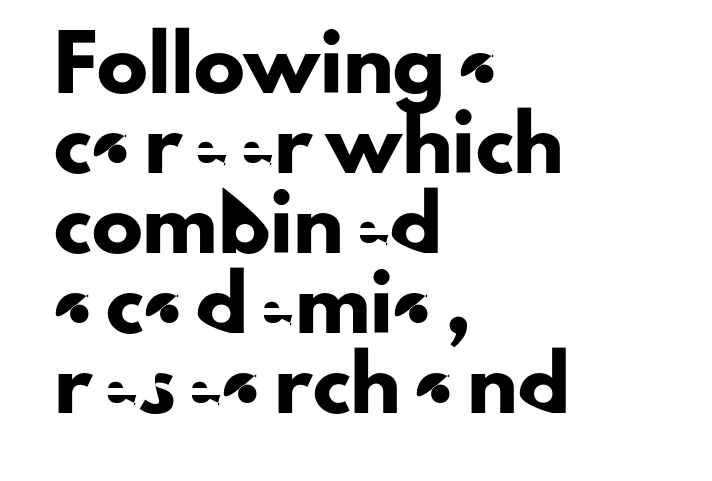
Q: Is the text italic (slanted)? A: No, it is upright.
Q: Is the typeface a serif or a sans-serif typeface? A: Sans-serif.
Q: Is the text underlined? A: No.
Q: How is the paragraph aligned? A: Left-aligned.
Q: Is the spacing between letters normal or unusually wide? A: Normal.
Q: Is the spacing between lines tight, normal or loose? A: Normal.
Q: Width (condensed, normal, or wide)? A: Normal.
Q: Stroke contrast? A: Low.
Q: x-height? A: Small.
Q: Monospaced? A: No.
